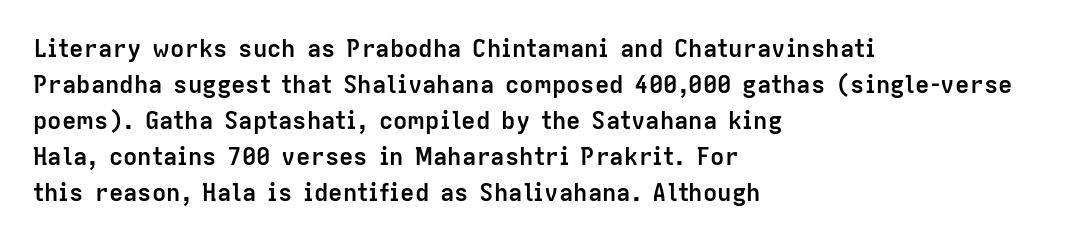
Q: Is the text bold? A: Yes.
Q: Is the text italic (slanted)? A: No, it is upright.
Q: Is the text underlined? A: No.
Q: How is the paragraph aligned? A: Left-aligned.
Q: Is the spacing between letters normal or unusually wide? A: Normal.
Q: Is the spacing between lines tight, normal or loose? A: Normal.
